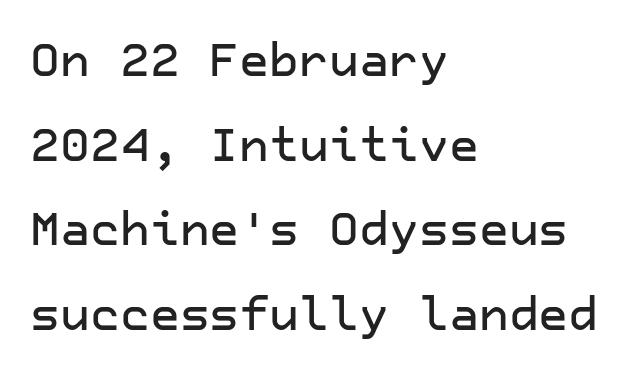
The image shows 46 px sans-serif type, upright; set left-aligned, line spacing 1.84x, normal letter spacing, not underlined; low stroke contrast and a medium x-height.
